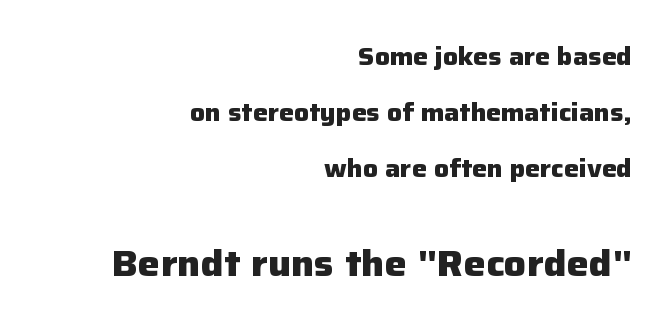
{"serif": "no", "italic": "no", "bold": "yes", "weight": "heavy", "width": "normal", "stroke_contrast": "low", "x_height": "medium", "monospaced": "no", "underline": "no", "align": "right", "line_spacing": "loose", "line_spacing_ratio": 2.24, "letter_spacing": "normal", "letter_spacing_em": 0.0, "larger_block": "second", "size_ratio": 1.48, "glyph_px": 37}
